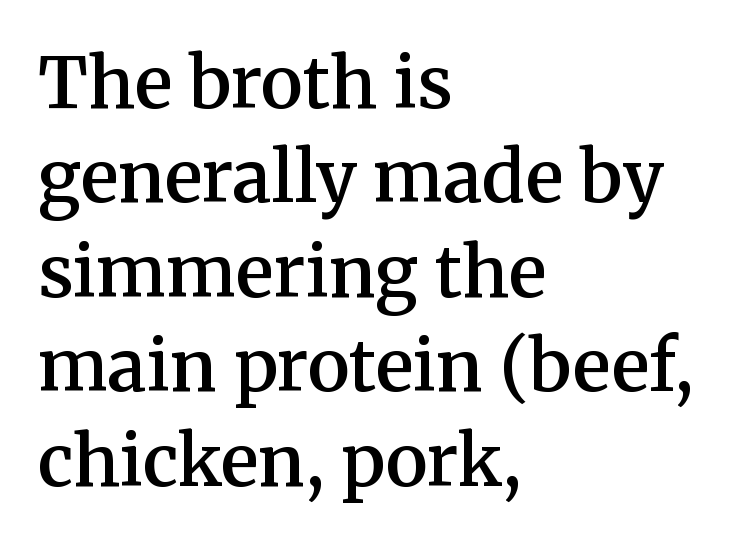
The image shows 71 px semibold serif type, upright; set left-aligned, normal line spacing (1.33x), normal letter spacing, not underlined; medium stroke contrast and a medium x-height.
